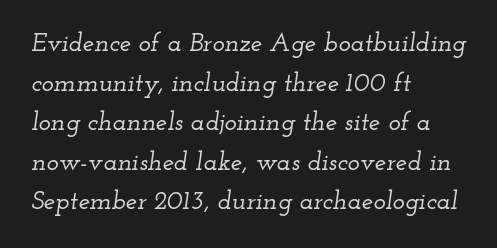
Q: Is the text italic (slanted)? A: Yes, it leans right by about 12 degrees.
Q: Is the text underlined? A: No.
Q: How is the paragraph aligned? A: Left-aligned.
Q: Is the spacing between letters normal or unusually wide? A: Normal.
Q: Is the spacing between lines tight, normal or loose? A: Normal.
